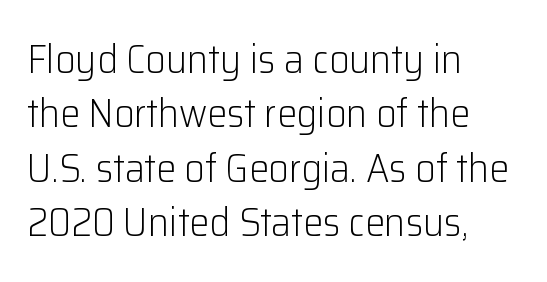
Leftover space on each line is placed entirely after the last word. The lines sit at an ordinary, default distance from one another. Tall strokes in this sample are plumb rather than angled. The glyphs are unaccompanied by any horizontal stroke below them.
